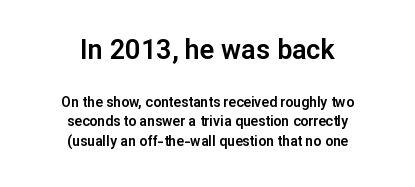
Q: Is the text italic (slanted)? A: No, it is upright.
Q: Is the text underlined? A: No.
Q: How is the paragraph aligned? A: Centered.
Q: Is the spacing between letters normal or unusually wide? A: Normal.
Q: Is the spacing between lines tight, normal or loose? A: Normal.
Q: Which block of text is set in a larger size, the first (top) or the second (bottom)? A: The first (top) one.
